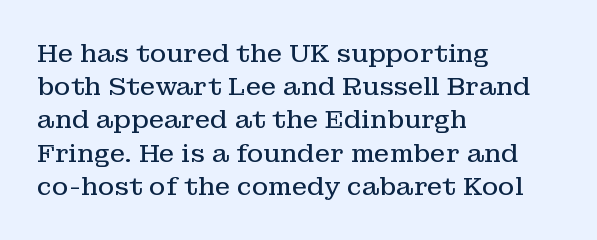
These lines sit exactly where default settings would place them. Decoration check: the copy has no underline. The typeface has the unassuming heft of standard copy or less. Horizontal alignment here is leftward, the default for most running prose.
